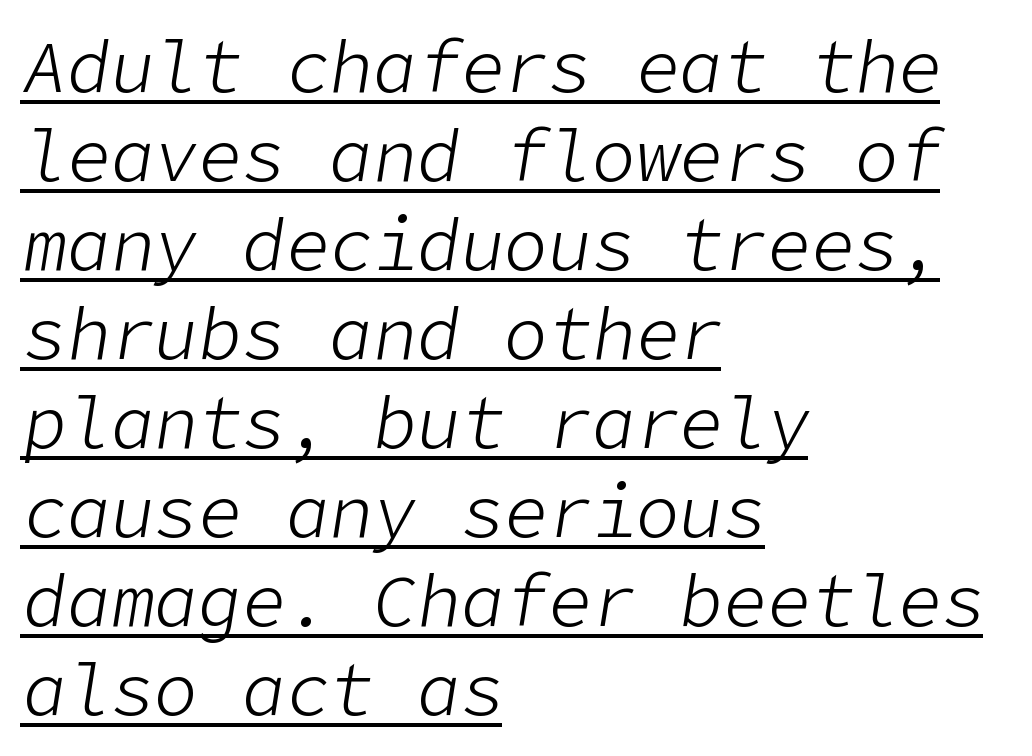
Line beginnings align vertically; line endings do not. Students, observe the line beneath the letters — that is underlining. Posture: slanted. Is this a heavy cut? Hardly; it is regular or lighter. Is the letter spacing exaggerated? No — it looks like the ordinary default.
